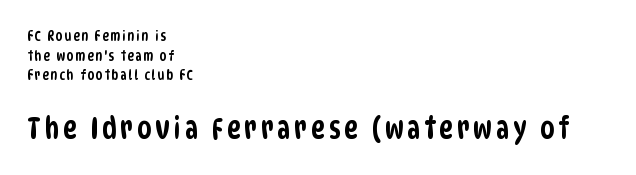
Q: Is the typeface a serif or a sans-serif typeface? A: Sans-serif.
Q: Is the text underlined? A: No.
Q: How is the paragraph aligned? A: Left-aligned.
Q: Is the spacing between lines tight, normal or loose? A: Normal.
Q: Which block of text is set in a larger size, the first (top) or the second (bottom)? A: The second (bottom) one.
Q: Width (condensed, normal, or wide)? A: Condensed.
Q: Stroke contrast? A: Low.
Q: x-height? A: Large.
Q: Monospaced? A: No.
